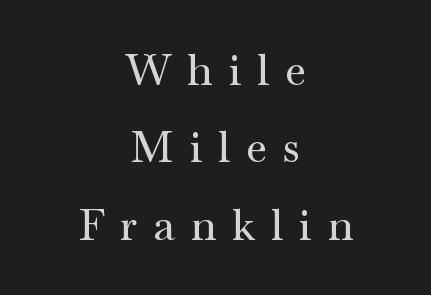
The image shows 43 px wide serif type, upright; set centered, line spacing 1.8x, unusually wide letter spacing (+0.37 em), not underlined; medium stroke contrast and a small x-height.
